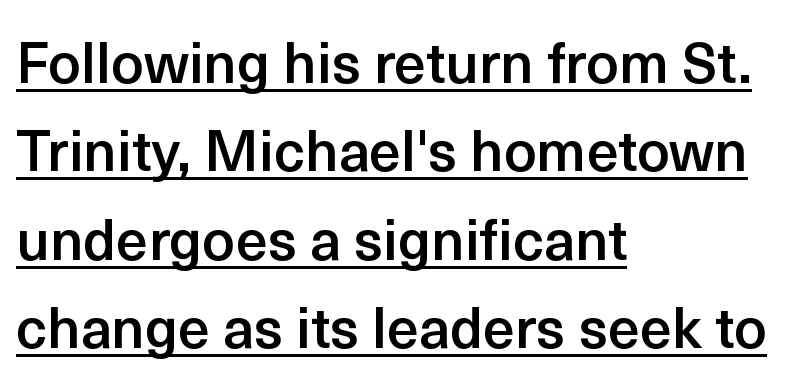
Q: Is the text bold? A: Semi-bold.
Q: Is the text italic (slanted)? A: No, it is upright.
Q: Is the typeface a serif or a sans-serif typeface? A: Sans-serif.
Q: Is the text underlined? A: Yes.
Q: How is the paragraph aligned? A: Left-aligned.
Q: Is the spacing between letters normal or unusually wide? A: Normal.
Q: Is the spacing between lines tight, normal or loose? A: Normal.
Q: Width (condensed, normal, or wide)? A: Normal.
Q: x-height? A: Medium.
Q: Monospaced? A: No.
